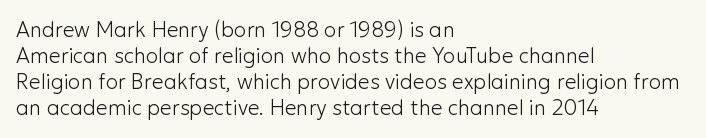
{"italic": "no", "bold": "no", "underline": "no", "align": "left", "line_spacing_ratio": 1.24, "letter_spacing": "normal", "letter_spacing_em": 0.0, "glyph_px": 21}
